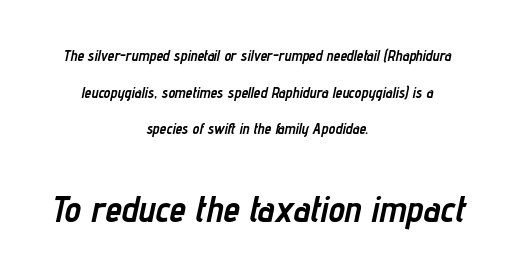
Q: Is the text bold? A: Yes.
Q: Is the text italic (slanted)? A: Yes, it leans right by about 12 degrees.
Q: Is the text underlined? A: No.
Q: How is the paragraph aligned? A: Centered.
Q: Is the spacing between letters normal or unusually wide? A: Normal.
Q: Is the spacing between lines tight, normal or loose? A: Loose.
Q: Which block of text is set in a larger size, the first (top) or the second (bottom)? A: The second (bottom) one.
Q: Width (condensed, normal, or wide)? A: Condensed.
Q: Stroke contrast? A: Low.
Q: x-height? A: Medium.
Q: Monospaced? A: No.
